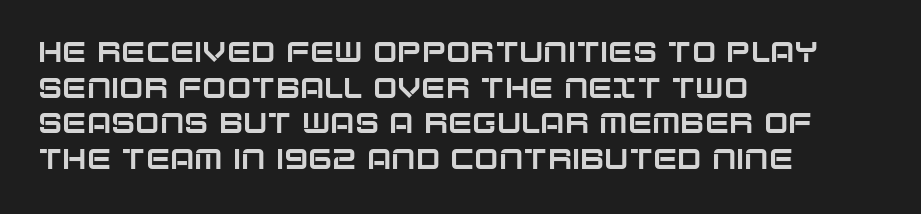
Q: Is the text italic (slanted)? A: No, it is upright.
Q: Is the typeface a serif or a sans-serif typeface? A: Sans-serif.
Q: Is the text underlined? A: No.
Q: How is the paragraph aligned? A: Left-aligned.
Q: Is the spacing between letters normal or unusually wide? A: Normal.
Q: Width (condensed, normal, or wide)? A: Normal.
Q: Stroke contrast? A: Low.
Q: x-height? A: Large.
Q: Monospaced? A: No.
